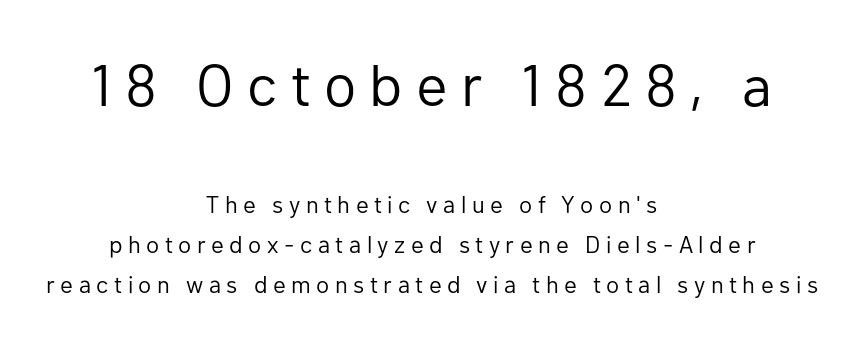
{"serif": "no", "italic": "no", "bold": "no", "weight": "regular", "width": "normal", "stroke_contrast": "low", "x_height": "medium", "monospaced": "no", "underline": "no", "align": "center", "line_spacing": "normal", "line_spacing_ratio": 1.66, "letter_spacing": "wide", "letter_spacing_em": 0.23, "larger_block": "first", "size_ratio": 2.46, "glyph_px": 59}
